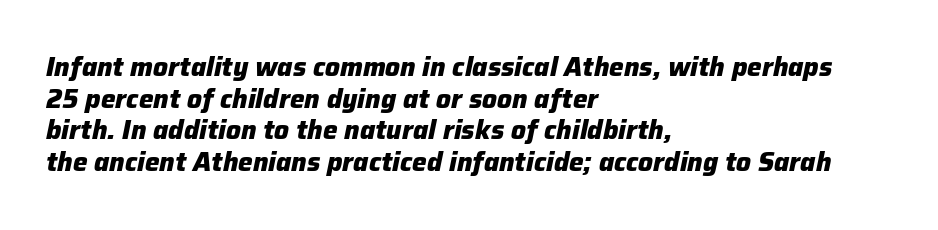
Q: Is the text bold? A: Yes.
Q: Is the text italic (slanted)? A: Yes, it leans right by about 12 degrees.
Q: Is the text underlined? A: No.
Q: How is the paragraph aligned? A: Left-aligned.
Q: Is the spacing between letters normal or unusually wide? A: Normal.
